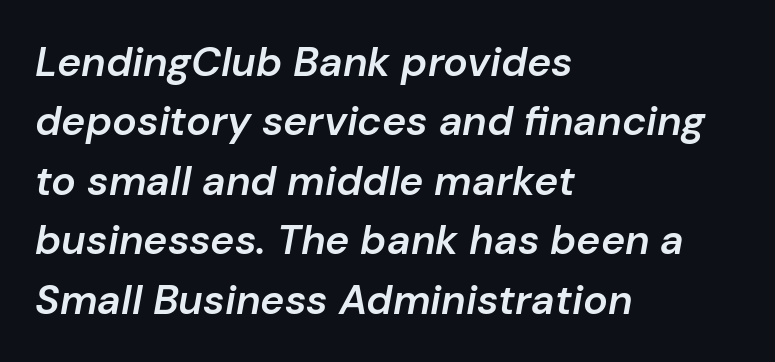
The image shows 41 px semibold type, italic (leaning right); set left-aligned, normal line spacing (1.45x), normal letter spacing, not underlined; low stroke contrast and a medium x-height.
